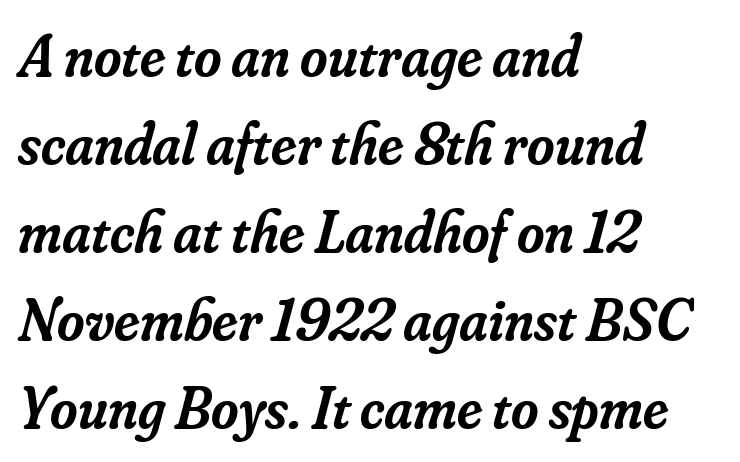
The image shows 59 px semibold serif type, italic (leaning right); set left-aligned, normal line spacing (1.49x), normal letter spacing, not underlined; low stroke contrast and a small x-height.
